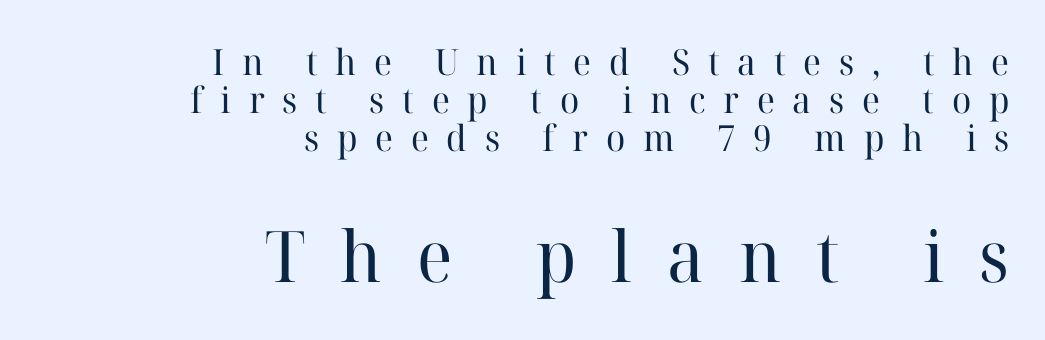
The image shows 71 px regular-weight serif type, upright; set right-aligned, tight line spacing (1.05x), unusually wide letter spacing (+0.49 em), not underlined; the second (bottom) block is 1.97x larger; high stroke contrast and a medium x-height.
